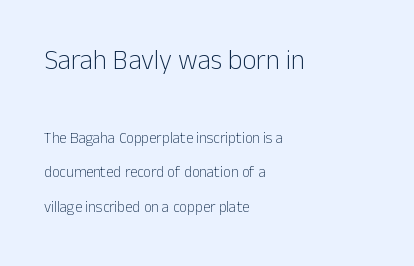
{"italic": "no", "bold": "no", "underline": "no", "align": "left", "line_spacing": "loose", "line_spacing_ratio": 2.33, "letter_spacing": "normal", "letter_spacing_em": 0.0, "larger_block": "first", "size_ratio": 1.8, "glyph_px": 27}
